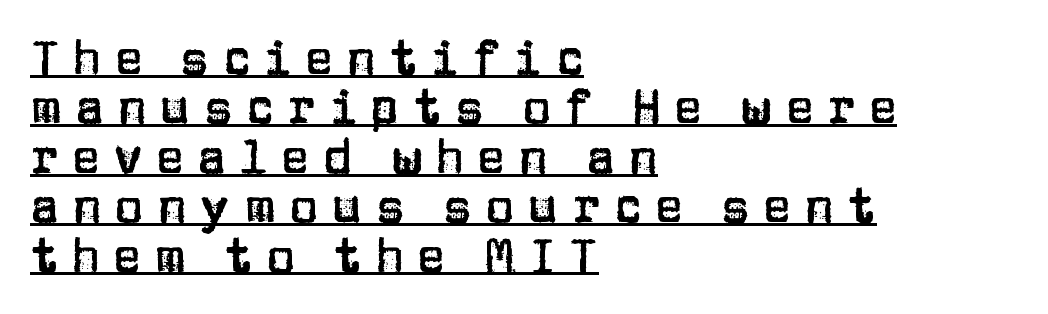
Each letter keeps its own natural width here, so spacing adapts to shape. One glance says dense: line gaps are narrower than usual. To sum up the face: it is a sans, with no serifs. The setting favours the left margin, as ordinary paragraphs usually do.
